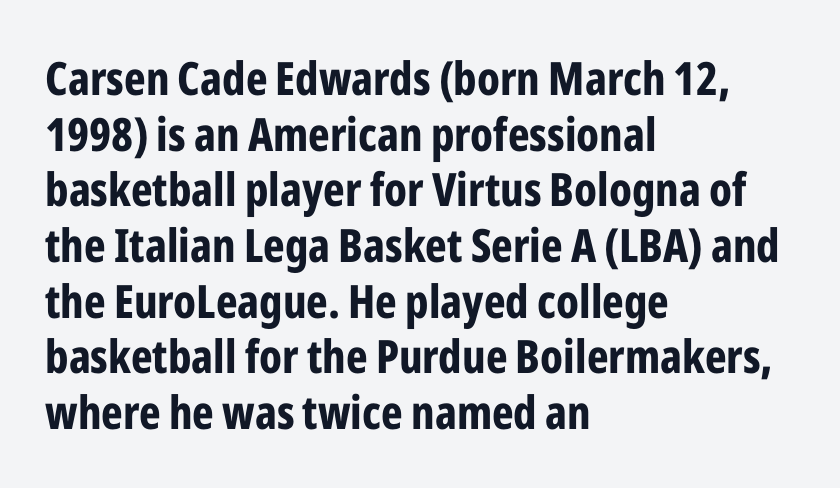
Q: Is the text bold? A: Yes.
Q: Is the text italic (slanted)? A: No, it is upright.
Q: Is the typeface a serif or a sans-serif typeface? A: Sans-serif.
Q: Is the text underlined? A: No.
Q: How is the paragraph aligned? A: Left-aligned.
Q: Is the spacing between letters normal or unusually wide? A: Normal.
Q: Width (condensed, normal, or wide)? A: Condensed.
Q: Stroke contrast? A: Low.
Q: x-height? A: Medium.
Q: Monospaced? A: No.
